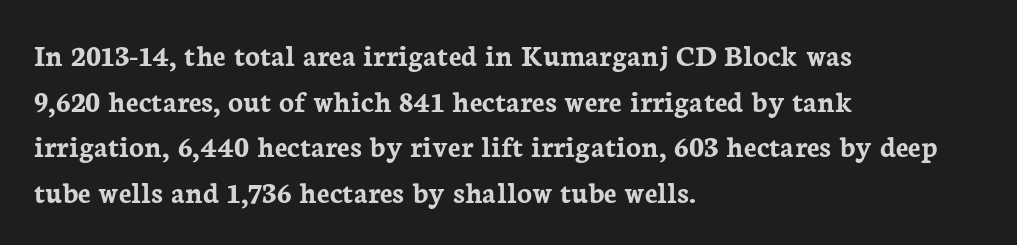
A serif font was chosen for this passage. Designer's note — italics off, roman on. The specimen omits any rule beneath the text block's lines. You'd pick this weight for a headline — it's a proper bold.
